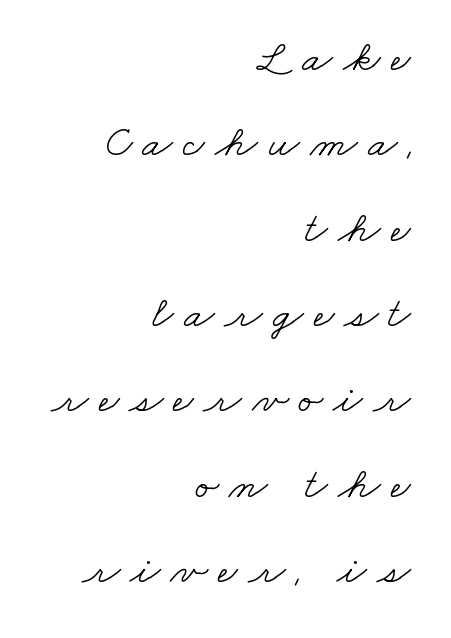
Weight: not bold — regular or lighter. Varying glyph widths throughout — classic text-font behaviour. The space directly below the letters is spotless. Does the leading feel generous? Absolutely, it's lavish. Look at the bottom of the vertical strokes: they flare into serifs here. Short note: letters widely spaced.
